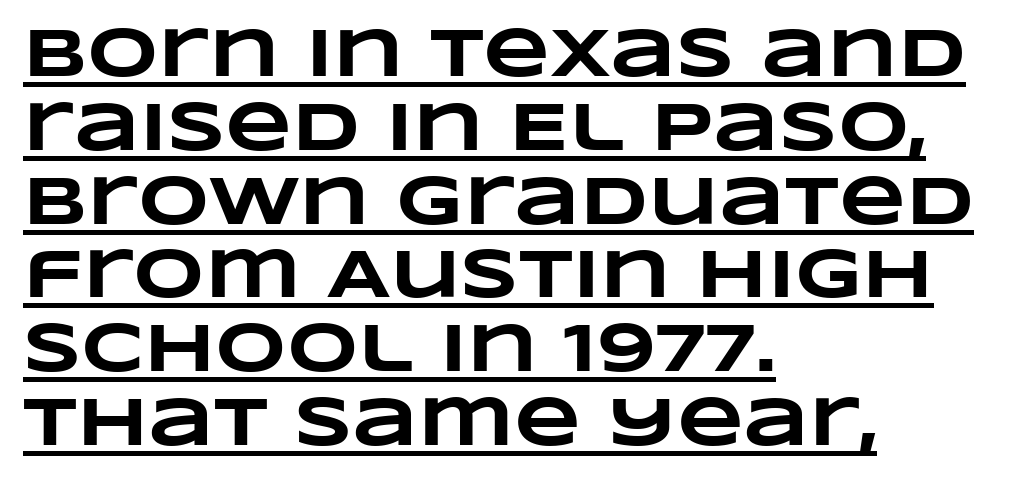
{"bold": "yes", "weight": "heavy", "width": "wide", "stroke_contrast": "low", "x_height": "large", "monospaced": "no", "underline": "yes", "align": "left", "line_spacing": "tight", "line_spacing_ratio": 1.07, "letter_spacing": "normal", "letter_spacing_em": 0.0, "glyph_px": 69}
